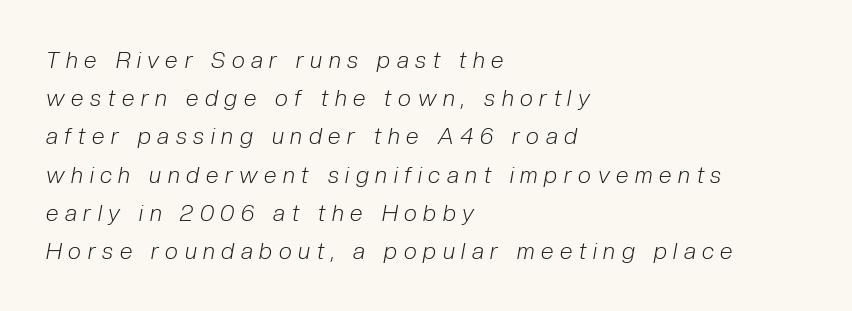
Q: Is the text bold? A: No.
Q: Is the text italic (slanted)? A: Yes, it leans right by about 10 degrees.
Q: Is the text underlined? A: No.
Q: How is the paragraph aligned? A: Left-aligned.
Q: Is the spacing between letters normal or unusually wide? A: Unusually wide.
Q: Is the spacing between lines tight, normal or loose? A: Normal.
